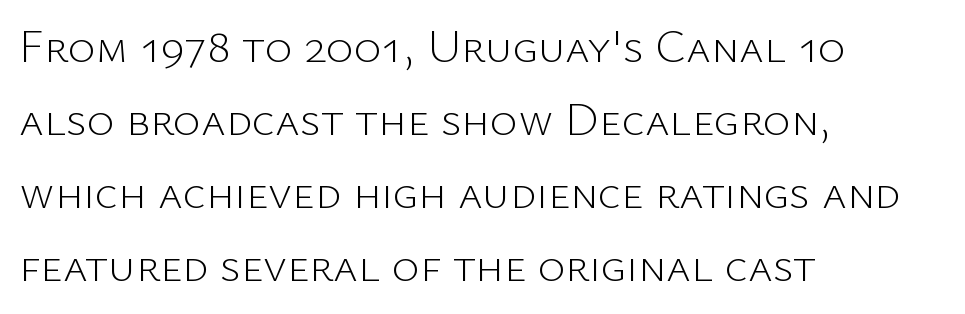
The image shows 47 px light sans-serif type, upright; set left-aligned, normal line spacing (1.55x), normal letter spacing, not underlined; low stroke contrast and a medium x-height.
